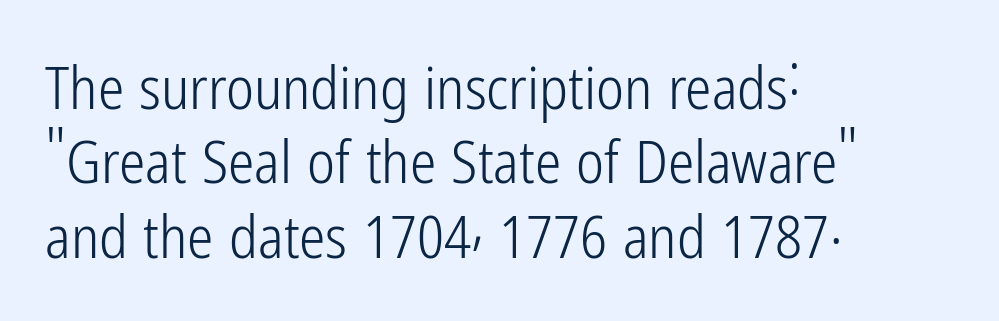
The image shows 59 px light, condensed sans-serif type, upright; set left-aligned, normal line spacing (1.26x), normal letter spacing, not underlined; low stroke contrast and a medium x-height.
